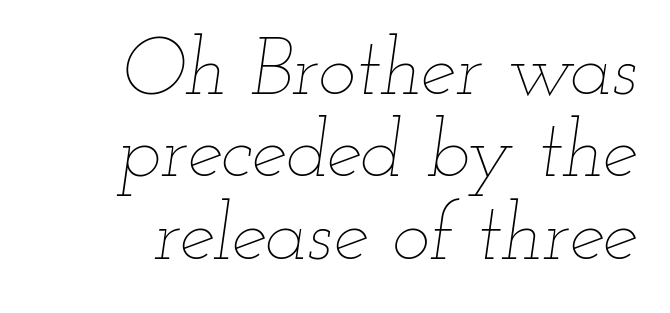
The image shows 80 px thin, wide type, italic (leaning right); set tight line spacing (1.03x), normal letter spacing, not underlined; low stroke contrast and a small x-height.
